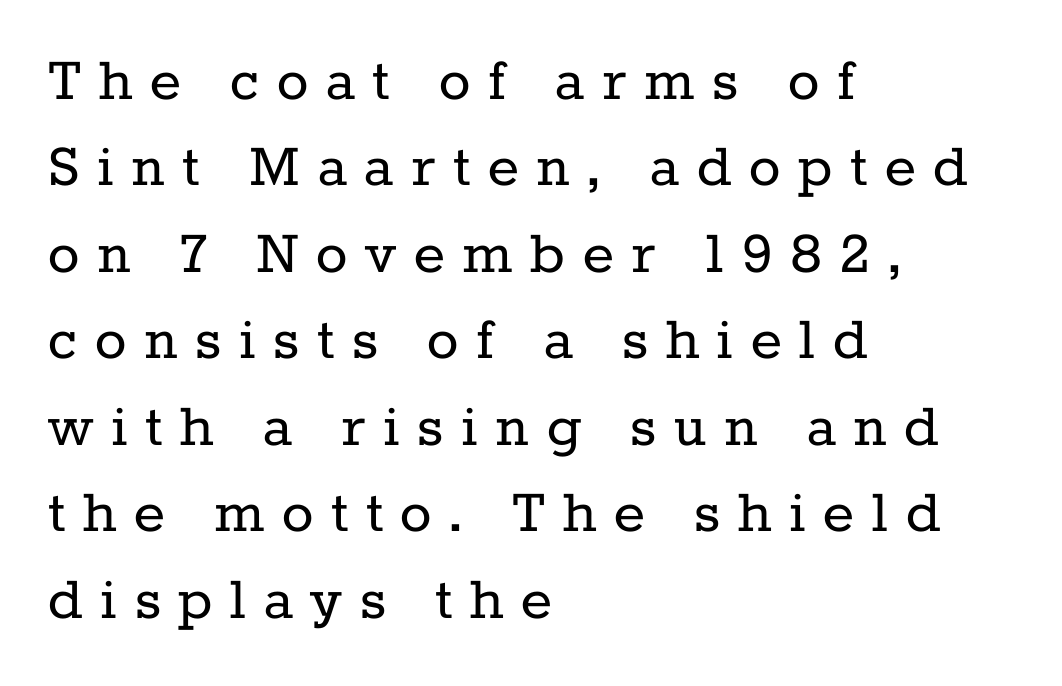
The image shows 66 px regular-weight serif type, upright; set left-aligned, normal line spacing (1.31x), unusually wide letter spacing (+0.27 em), not underlined; low stroke contrast and a medium x-height.
